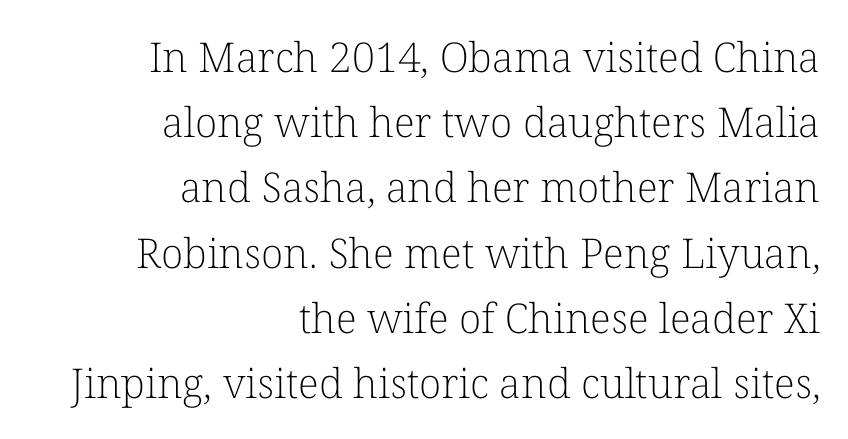
The image shows 41 px light serif type, upright; set right-aligned, normal line spacing (1.59x), normal letter spacing, not underlined; low stroke contrast and a medium x-height.
